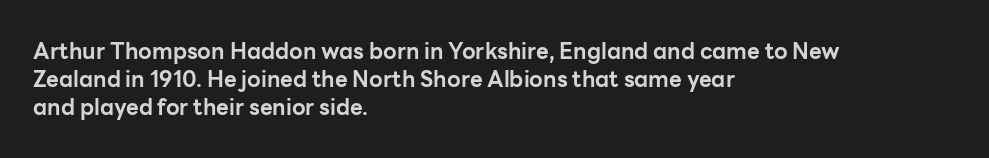
The axis of the letterforms is exactly vertical. Leftover space on each line is placed entirely after the last word. Each row of text sits above clean, open space. Students, note that the glyphs here touch the page at normal intervals.
